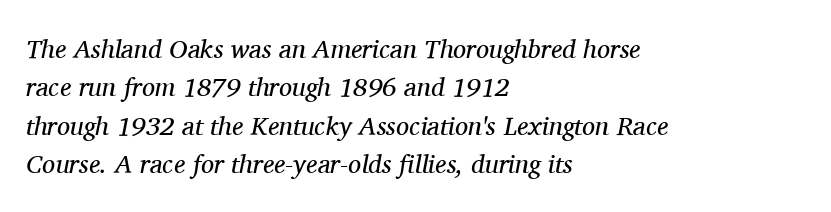
Q: Is the text bold? A: No.
Q: Is the text italic (slanted)? A: Yes, it leans right by about 11 degrees.
Q: Is the text underlined? A: No.
Q: How is the paragraph aligned? A: Left-aligned.
Q: Is the spacing between letters normal or unusually wide? A: Normal.
Q: Is the spacing between lines tight, normal or loose? A: Normal.
